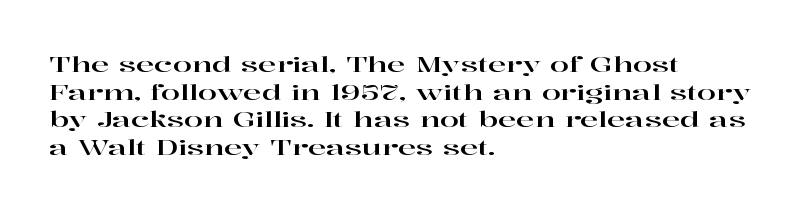
Regarding leading, the lines here are spaced in the standard way. The space beneath each line is pristine and unruled. Tracking value appears to be zero — textbook default spacing. The setting favours the left margin, as ordinary paragraphs usually do.
